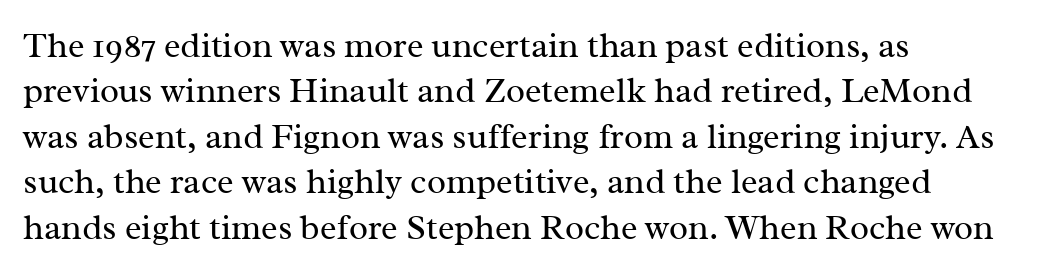
The image shows 35 px regular-weight serif type, upright; set left-aligned, normal line spacing (1.3x), normal letter spacing, not underlined; medium stroke contrast and a medium x-height.
